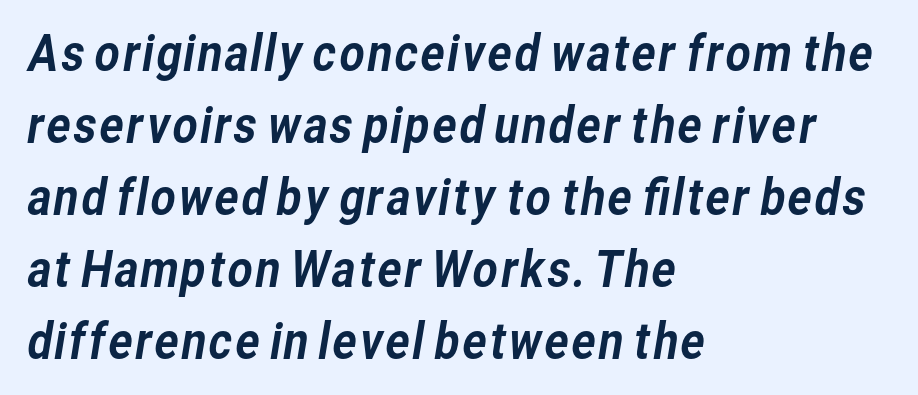
The image shows 49 px sans-serif type; set left-aligned, normal line spacing (1.47x), normal letter spacing, not underlined; low stroke contrast and a medium x-height.
